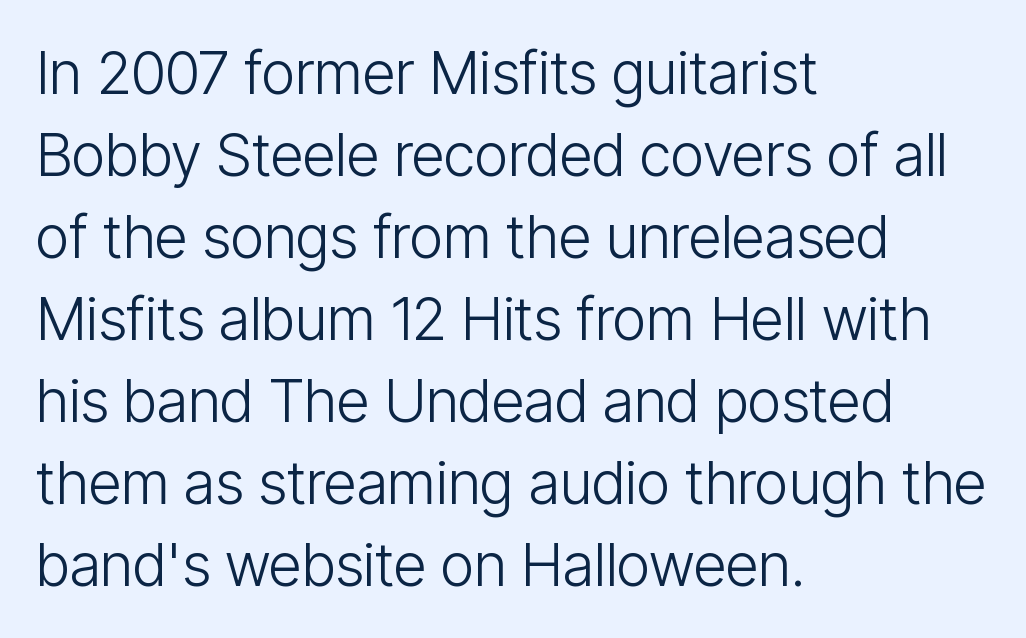
The image shows 59 px light, condensed sans-serif type, upright; set left-aligned, normal line spacing (1.39x), normal letter spacing, not underlined; low stroke contrast and a medium x-height.
